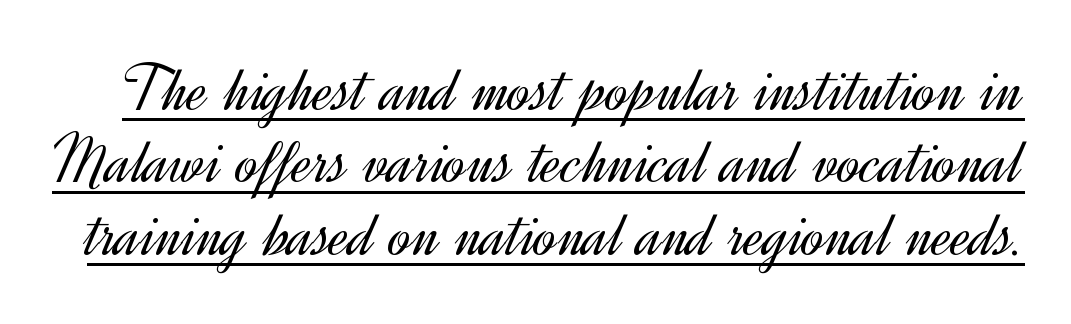
Regarding serifs, this sample does without them. One glance says dense: line gaps are narrower than usual. Emphasis is given by a line drawn under the lettering. The typeface has the unassuming heft of standard copy or less. Words appear dense and cohesive because spacing is normal.
